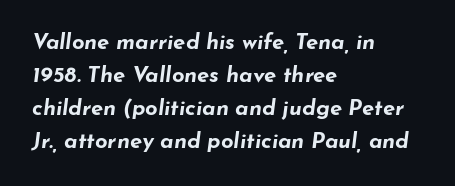
The image shows 22 px bold type, italic (leaning right); set left-aligned, normal line spacing (1.5x), normal letter spacing, not underlined.
